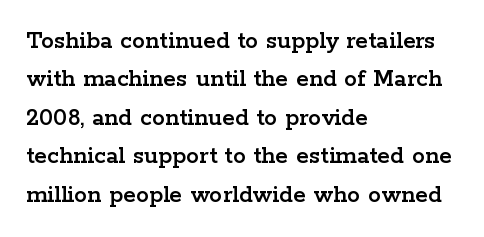
{"italic": "no", "underline": "no", "align": "left", "line_spacing": "normal", "line_spacing_ratio": 1.48, "letter_spacing": "normal", "letter_spacing_em": 0.0, "glyph_px": 26}
